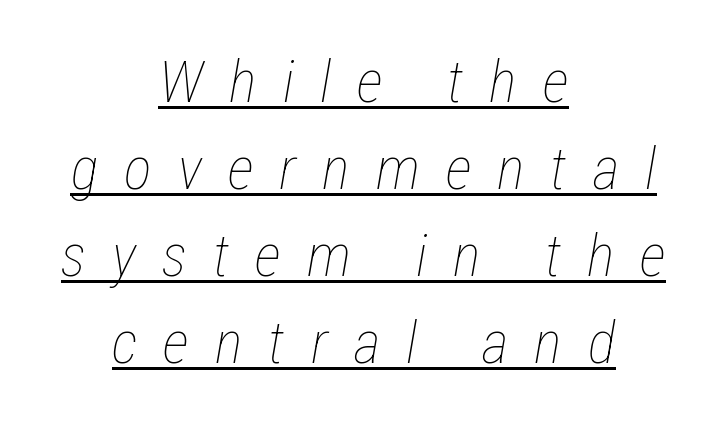
Each word looks stretched out because of the extra space between its letters. Each line is balanced around a shared central axis. The rendering uses natural spacing where letterforms have individual widths. Students, observe the line beneath the letters — that is underlining. A normal amount of white space separates one row of letters from the next.
